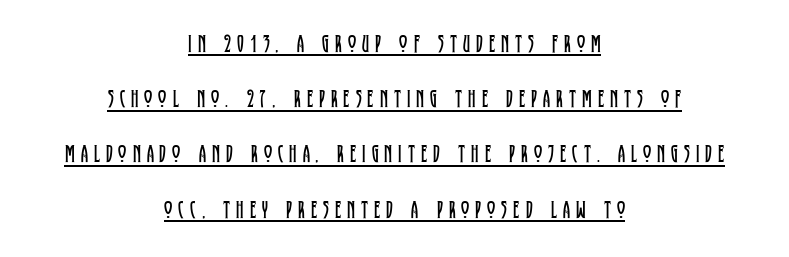
The image shows 25 px text type, upright; set centered, loose line spacing (2.21x), unusually wide letter spacing (+0.24 em), underlined.
